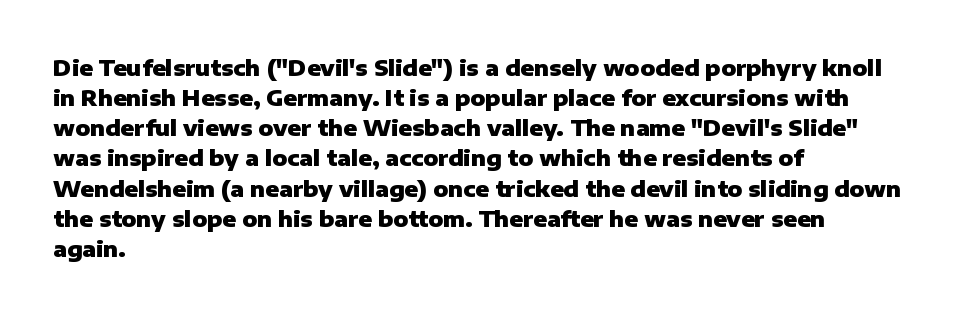
The image shows 22 px bold type, upright; set left-aligned, normal line spacing (1.37x), normal letter spacing, not underlined.
